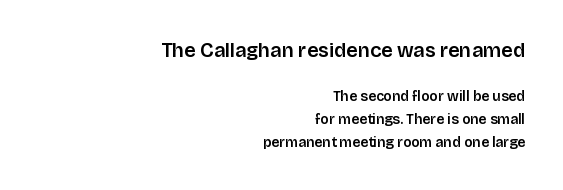
{"italic": "no", "bold": "semi", "underline": "no", "align": "right", "line_spacing": "normal", "line_spacing_ratio": 1.65, "letter_spacing": "normal", "letter_spacing_em": 0.0, "larger_block": "first", "size_ratio": 1.43, "glyph_px": 20}
